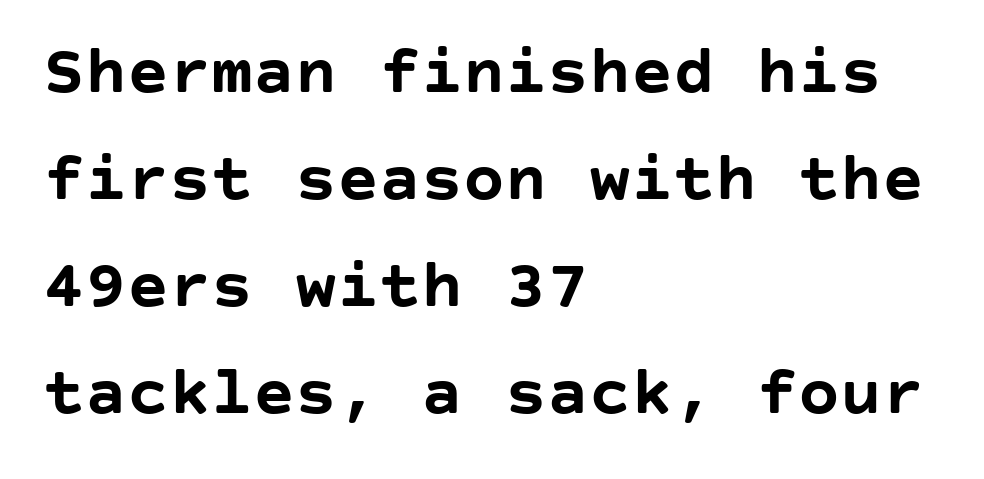
The image shows 70 px semibold sans-serif type, upright; set left-aligned, normal line spacing (1.53x), normal letter spacing, not underlined; low stroke contrast and a large x-height.
